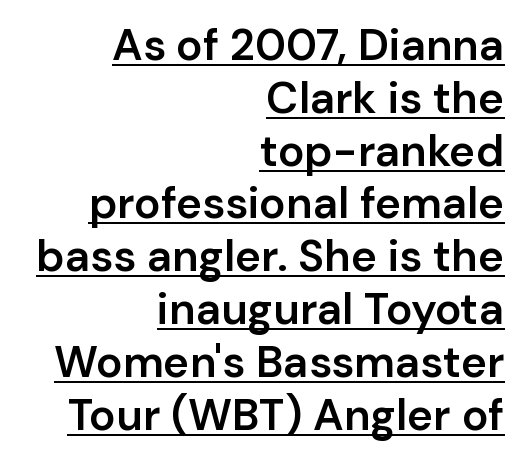
The image shows 44 px semibold sans-serif type, upright; set right-aligned, line spacing 1.2x, normal letter spacing, underlined; low stroke contrast and a medium x-height.
